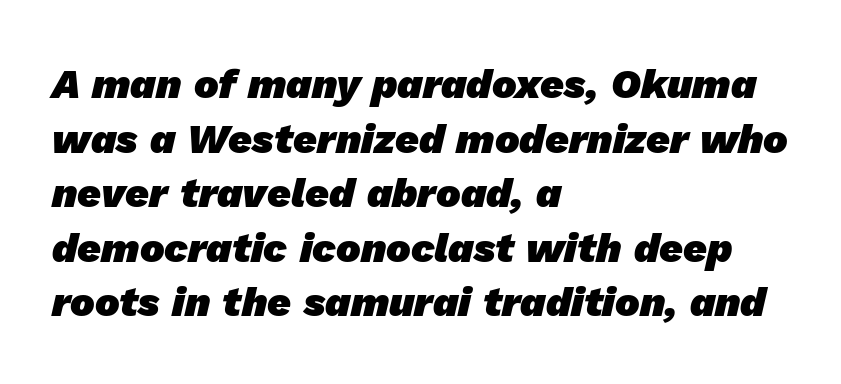
{"serif": "no", "bold": "yes", "weight": "heavy", "width": "normal", "stroke_contrast": "low", "x_height": "medium", "monospaced": "no", "underline": "no", "align": "left", "line_spacing": "normal", "line_spacing_ratio": 1.33, "letter_spacing": "normal", "letter_spacing_em": 0.0, "glyph_px": 41}
